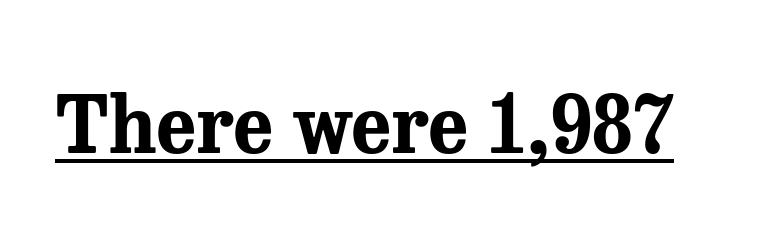
{"serif": "yes", "italic": "no", "bold": "yes", "weight": "bold", "width": "normal", "stroke_contrast": "medium", "x_height": "medium", "monospaced": "no", "underline": "yes", "letter_spacing": "normal", "letter_spacing_em": 0.0, "glyph_px": 78}
